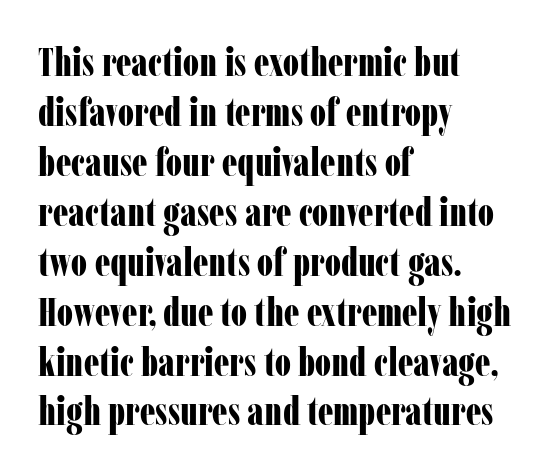
{"serif": "yes", "italic": "no", "bold": "yes", "weight": "bold", "width": "condensed", "stroke_contrast": "low", "x_height": "medium", "monospaced": "no", "underline": "no", "align": "left", "line_spacing": "normal", "line_spacing_ratio": 1.28, "letter_spacing": "normal", "letter_spacing_em": 0.0, "glyph_px": 39}
